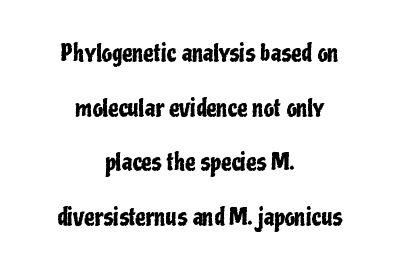
The words here are not underlined. Loosely led — the rows are spread out. How are the letters spaced? Ordinarily, with no added tracking. Caption: multi-line text, centered on the measure.
